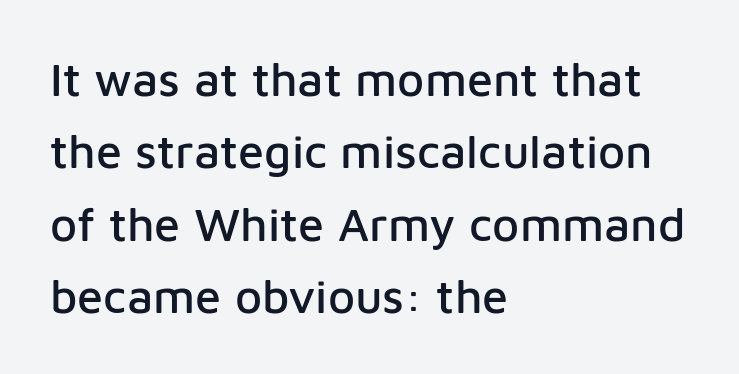
{"serif": "no", "italic": "no", "width": "normal", "stroke_contrast": "low", "x_height": "medium", "monospaced": "no", "underline": "no", "align": "left", "line_spacing": "normal", "line_spacing_ratio": 1.54, "letter_spacing": "normal", "letter_spacing_em": 0.0, "glyph_px": 47}
